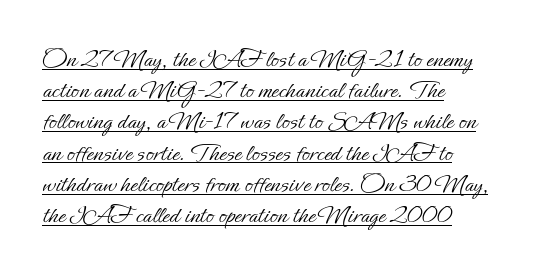
The image shows 26 px text type; set left-aligned, line spacing 1.2x, normal letter spacing, underlined.
